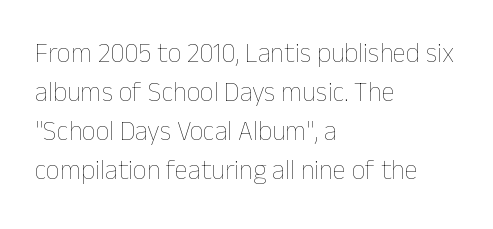
{"italic": "no", "bold": "no", "underline": "no", "align": "left", "line_spacing": "normal", "line_spacing_ratio": 1.44, "letter_spacing": "normal", "letter_spacing_em": 0.0, "glyph_px": 27}
